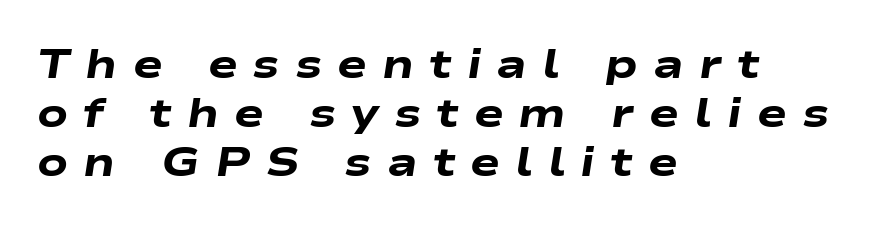
The image shows 40 px heavy, wide type, italic (leaning right); set left-aligned, line spacing 1.23x, unusually wide letter spacing (+0.38 em), not underlined; low stroke contrast and a medium x-height.
